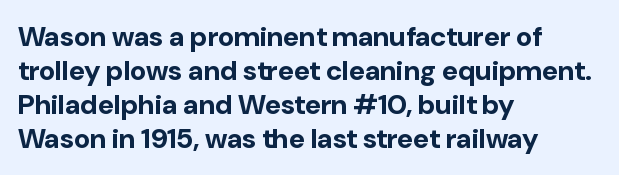
Q: Is the text bold? A: Yes.
Q: Is the text italic (slanted)? A: No, it is upright.
Q: Is the typeface a serif or a sans-serif typeface? A: Sans-serif.
Q: Is the text underlined? A: No.
Q: How is the paragraph aligned? A: Left-aligned.
Q: Is the spacing between letters normal or unusually wide? A: Normal.
Q: Width (condensed, normal, or wide)? A: Normal.
Q: Stroke contrast? A: Low.
Q: x-height? A: Medium.
Q: Monospaced? A: No.
